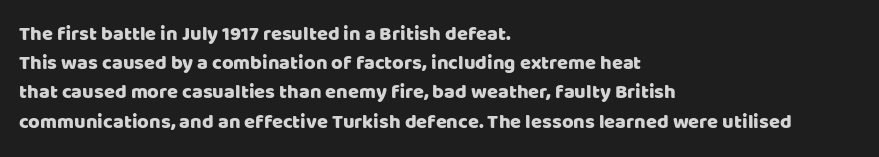
The image shows 20 px text type, upright; set left-aligned, normal line spacing (1.46x), normal letter spacing, not underlined.
